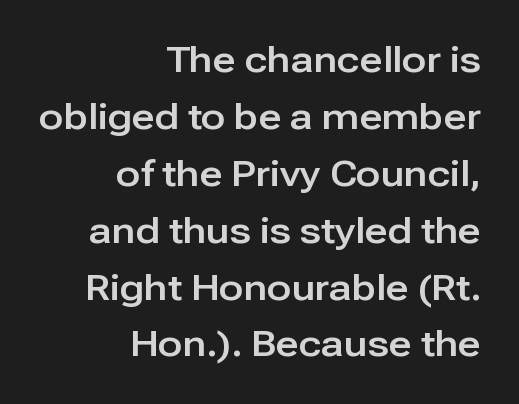
Q: Is the text italic (slanted)? A: No, it is upright.
Q: Is the typeface a serif or a sans-serif typeface? A: Sans-serif.
Q: Is the text underlined? A: No.
Q: How is the paragraph aligned? A: Right-aligned.
Q: Is the spacing between letters normal or unusually wide? A: Normal.
Q: Is the spacing between lines tight, normal or loose? A: Normal.
Q: Width (condensed, normal, or wide)? A: Normal.
Q: Stroke contrast? A: Low.
Q: x-height? A: Medium.
Q: Monospaced? A: No.
